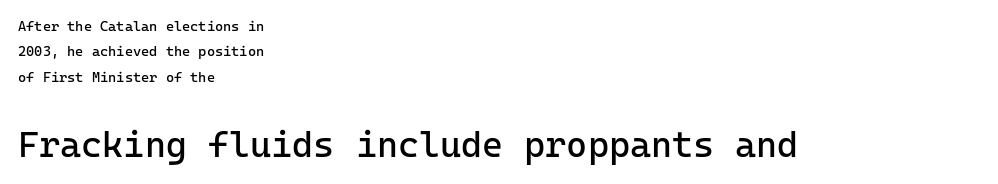
Two sizes are in play, and the larger belongs to the second block. Honestly, there is no underline to notice here at all. This sample has the even, mechanical cadence of fixed-width lettering. Each letter's strokes conclude bluntly, with no projecting serifs. The letters stand straight up with perfectly vertical stems. This rendering uses left alignment, leaving the right contour irregular.
